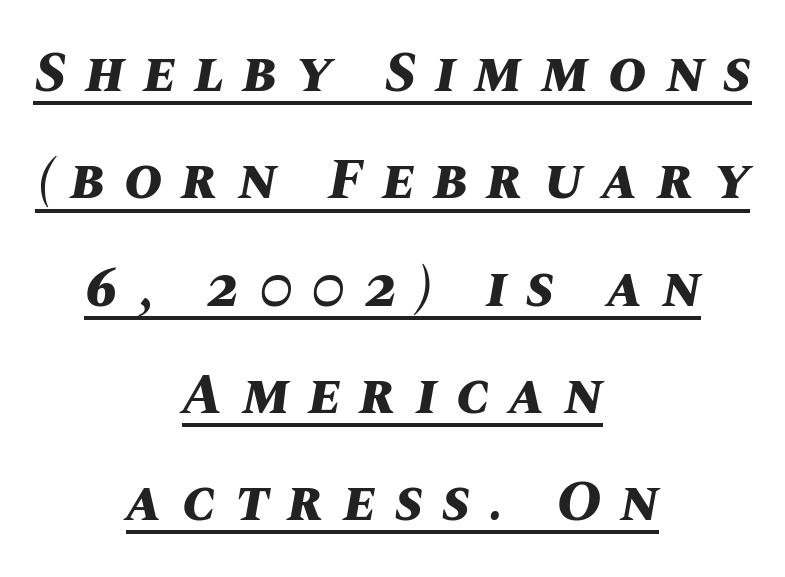
{"italic": "yes", "lean": "right", "slant_degrees": 10, "bold": "yes", "weight": "bold", "width": "normal", "stroke_contrast": "medium", "x_height": "large", "monospaced": "no", "underline": "yes", "align": "center", "line_spacing_ratio": 1.85, "letter_spacing": "wide", "letter_spacing_em": 0.33, "glyph_px": 58}
